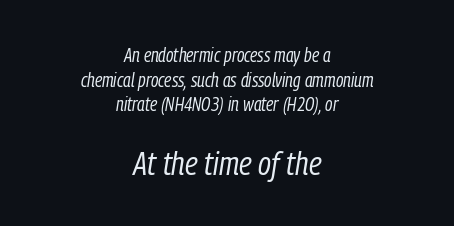
{"italic": "yes", "lean": "right", "slant_degrees": 9, "bold": "no", "weight": "regular", "width": "condensed", "stroke_contrast": "low", "x_height": "medium", "monospaced": "no", "underline": "no", "align": "center", "line_spacing": "normal", "line_spacing_ratio": 1.29, "letter_spacing": "normal", "letter_spacing_em": 0.0, "larger_block": "second", "size_ratio": 1.74, "glyph_px": 33}
